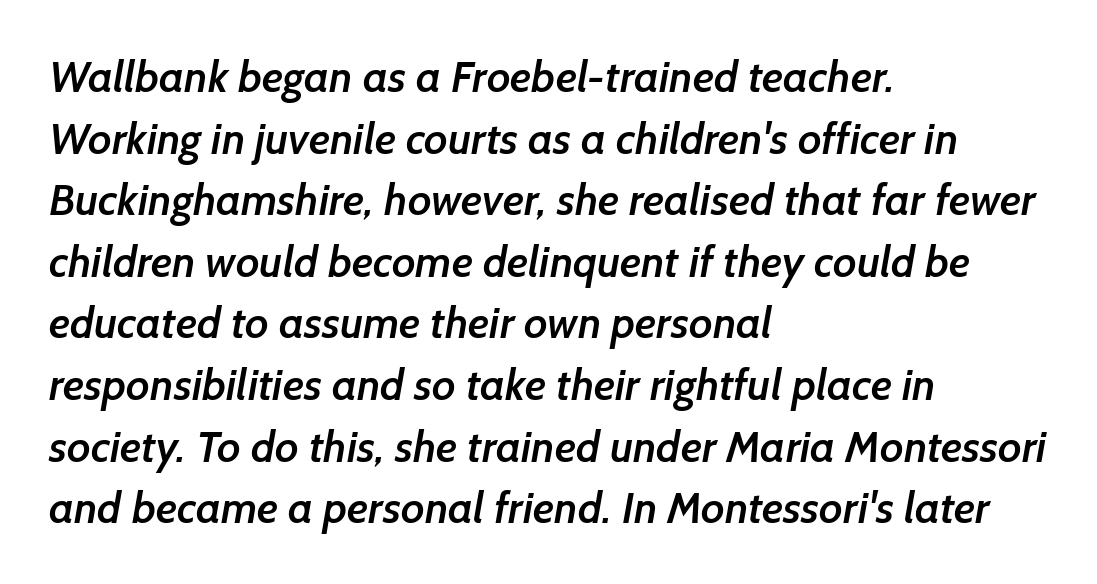
Q: Is the text bold? A: Semi-bold.
Q: Is the typeface a serif or a sans-serif typeface? A: Sans-serif.
Q: Is the text underlined? A: No.
Q: How is the paragraph aligned? A: Left-aligned.
Q: Is the spacing between letters normal or unusually wide? A: Normal.
Q: Is the spacing between lines tight, normal or loose? A: Normal.
Q: Width (condensed, normal, or wide)? A: Normal.
Q: Stroke contrast? A: Low.
Q: x-height? A: Medium.
Q: Monospaced? A: No.
